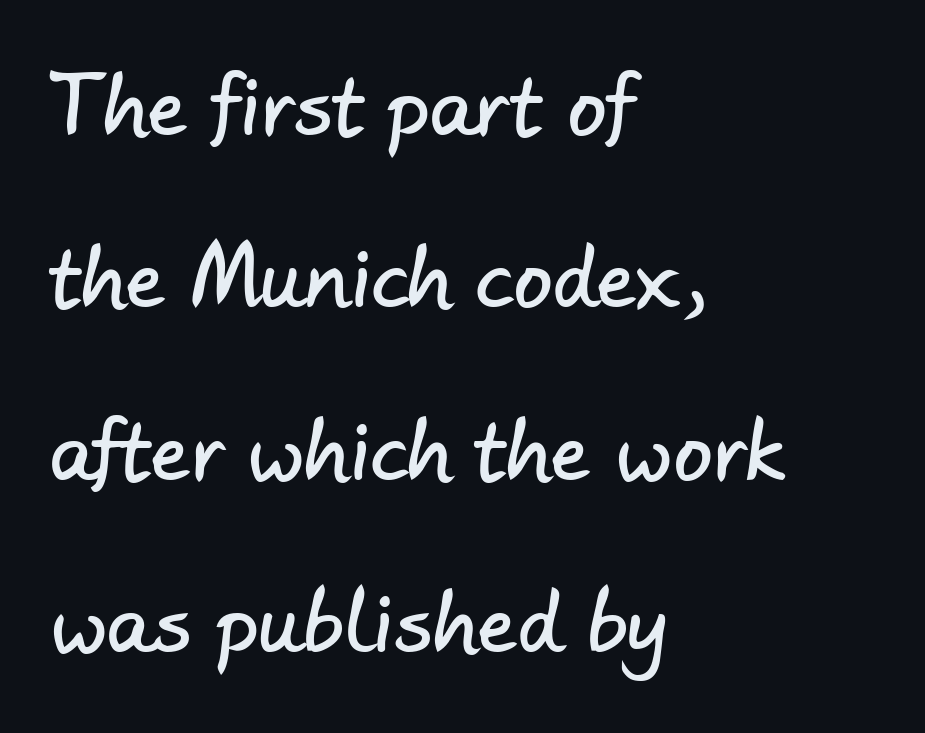
The image shows 78 px sans-serif type; set left-aligned, loose line spacing (2.21x), normal letter spacing, not underlined; low stroke contrast and a small x-height.
